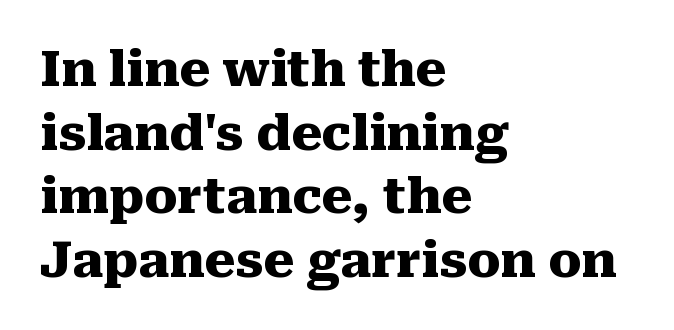
Q: Is the text bold? A: Yes.
Q: Is the text italic (slanted)? A: No, it is upright.
Q: Is the typeface a serif or a sans-serif typeface? A: Serif.
Q: Is the text underlined? A: No.
Q: How is the paragraph aligned? A: Left-aligned.
Q: Is the spacing between letters normal or unusually wide? A: Normal.
Q: Is the spacing between lines tight, normal or loose? A: Normal.
Q: Width (condensed, normal, or wide)? A: Normal.
Q: Stroke contrast? A: Medium.
Q: x-height? A: Medium.
Q: Monospaced? A: No.
